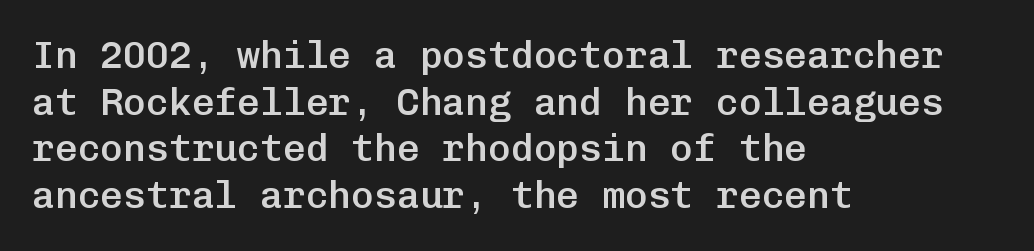
The image shows 38 px semibold sans-serif type, upright, monospaced; set left-aligned, line spacing 1.23x, normal letter spacing, not underlined; low stroke contrast and a medium x-height.
